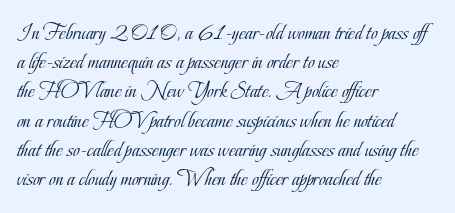
The image shows 23 px text type; set left-aligned, normal line spacing (1.27x), normal letter spacing, not underlined.
